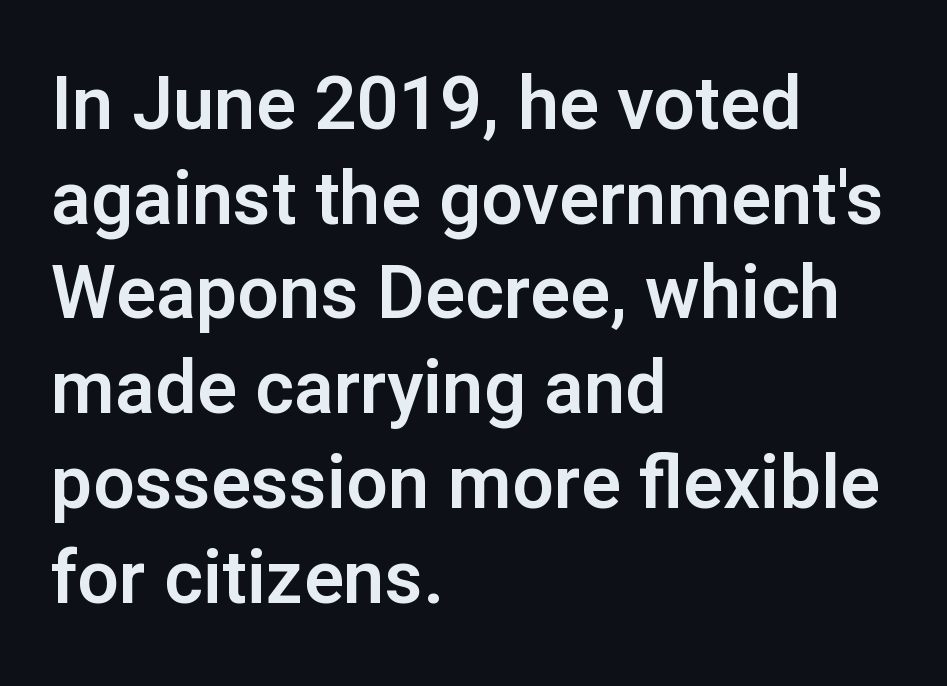
{"serif": "no", "italic": "no", "width": "normal", "stroke_contrast": "low", "x_height": "medium", "monospaced": "no", "underline": "no", "align": "left", "line_spacing": "normal", "line_spacing_ratio": 1.28, "letter_spacing": "normal", "letter_spacing_em": 0.0, "glyph_px": 74}
